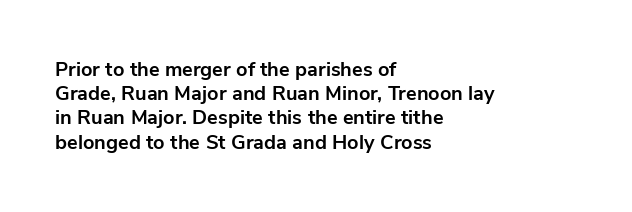
{"italic": "no", "bold": "yes", "underline": "no", "align": "left", "line_spacing_ratio": 1.21, "letter_spacing": "normal", "letter_spacing_em": 0.0, "glyph_px": 20}
